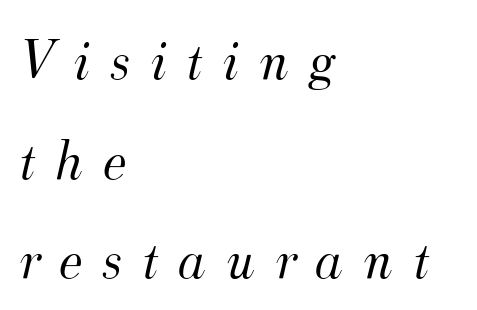
Q: Is the text bold? A: No.
Q: Is the text italic (slanted)? A: Yes, it leans right by about 12 degrees.
Q: Is the typeface a serif or a sans-serif typeface? A: Serif.
Q: Is the text underlined? A: No.
Q: How is the paragraph aligned? A: Left-aligned.
Q: Is the spacing between letters normal or unusually wide? A: Unusually wide.
Q: Is the spacing between lines tight, normal or loose? A: Normal.
Q: Width (condensed, normal, or wide)? A: Normal.
Q: Stroke contrast? A: Medium.
Q: x-height? A: Small.
Q: Monospaced? A: No.
